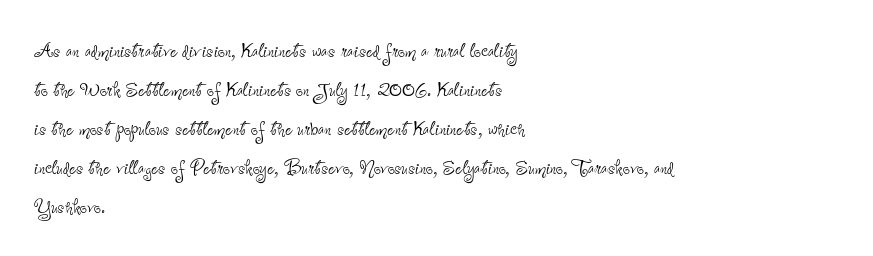
The space between consecutive lines is moderate. In terms of letterspacing, this is plain default setting. This rendering features lettering with no underline. Is the stroke heavy? The answer is a plain regular-or-lighter.
